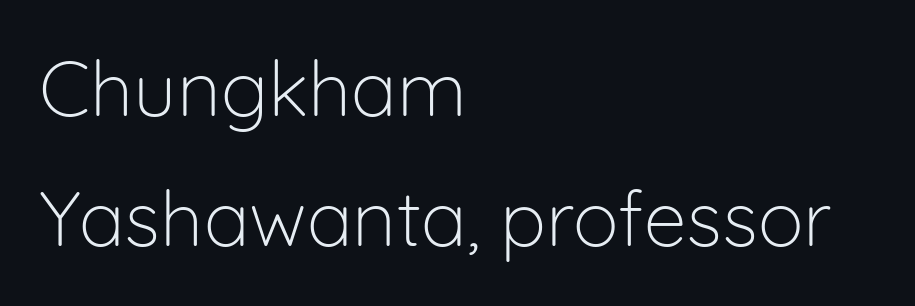
Q: Is the text bold? A: No.
Q: Is the text italic (slanted)? A: No, it is upright.
Q: Is the typeface a serif or a sans-serif typeface? A: Sans-serif.
Q: Is the text underlined? A: No.
Q: How is the paragraph aligned? A: Left-aligned.
Q: Is the spacing between letters normal or unusually wide? A: Normal.
Q: Is the spacing between lines tight, normal or loose? A: Normal.
Q: Width (condensed, normal, or wide)? A: Normal.
Q: Stroke contrast? A: Low.
Q: x-height? A: Medium.
Q: Monospaced? A: No.
